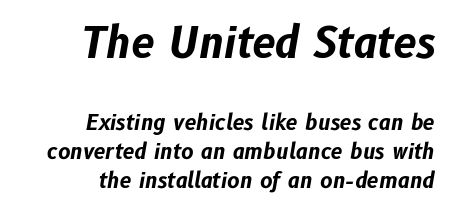
Q: Is the text bold? A: Yes.
Q: Is the text italic (slanted)? A: Yes, it leans right by about 10 degrees.
Q: Is the text underlined? A: No.
Q: How is the paragraph aligned? A: Right-aligned.
Q: Is the spacing between letters normal or unusually wide? A: Normal.
Q: Is the spacing between lines tight, normal or loose? A: Normal.
Q: Which block of text is set in a larger size, the first (top) or the second (bottom)? A: The first (top) one.
Q: Width (condensed, normal, or wide)? A: Normal.
Q: Stroke contrast? A: Low.
Q: x-height? A: Medium.
Q: Monospaced? A: No.
